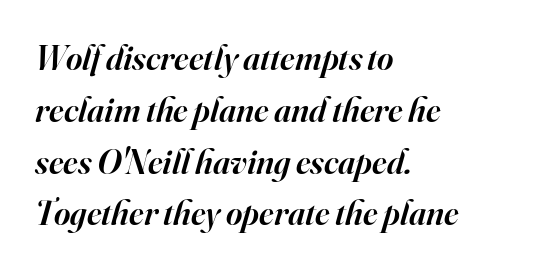
Weight: semibold (demi). The passage is arranged the way most books set body copy — flush left. The lettering tilts uniformly, giving the passage an italic look. Spacing verdict: proportional, widths tailored to each character.
